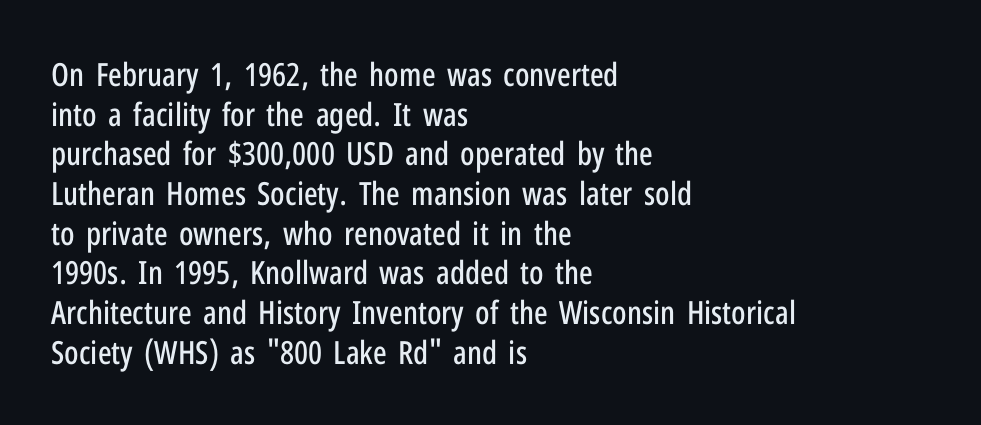
The image shows 32 px condensed sans-serif type, upright; set left-aligned, line spacing 1.24x, normal letter spacing, not underlined; low stroke contrast and a medium x-height.
